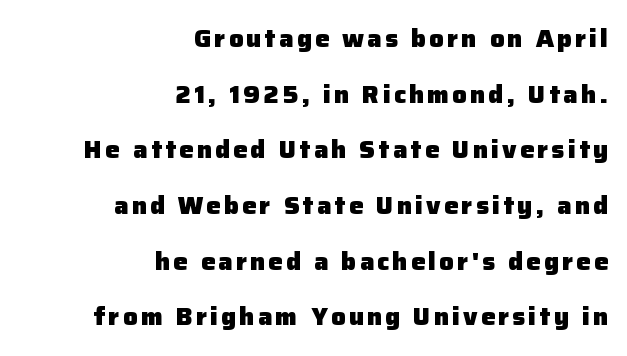
{"italic": "no", "bold": "yes", "underline": "no", "align": "right", "line_spacing": "loose", "line_spacing_ratio": 2.32, "glyph_px": 24}
